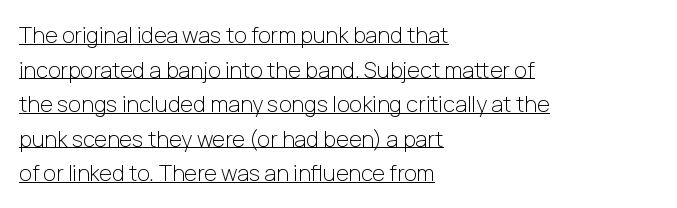
Summary of weight: not heavy and not bold. No italicization has been applied; the sample stays upright. The gaps between neighbouring characters are ordinary and unremarkable. What's the leading like? Ordinary, nothing unusual. A rule runs beneath these lines of type. Reading down the block, your eye returns to a fixed left position each line.
